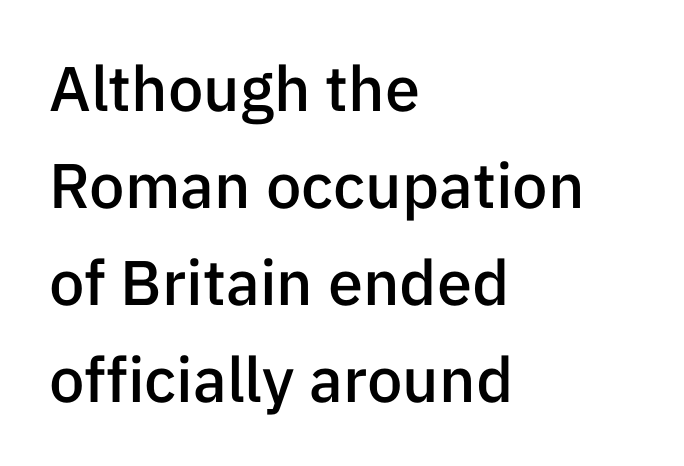
Q: Is the text bold? A: Semi-bold.
Q: Is the text italic (slanted)? A: No, it is upright.
Q: Is the typeface a serif or a sans-serif typeface? A: Sans-serif.
Q: Is the text underlined? A: No.
Q: How is the paragraph aligned? A: Left-aligned.
Q: Is the spacing between letters normal or unusually wide? A: Normal.
Q: Is the spacing between lines tight, normal or loose? A: Normal.
Q: Width (condensed, normal, or wide)? A: Normal.
Q: Stroke contrast? A: Low.
Q: x-height? A: Medium.
Q: Monospaced? A: No.
